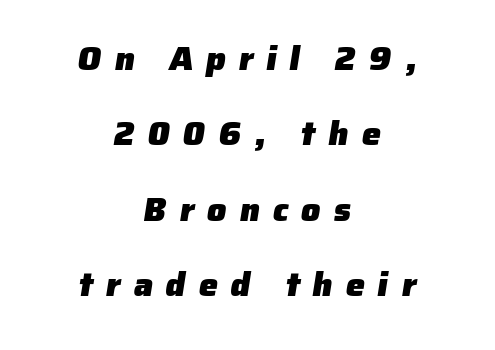
{"serif": "no", "bold": "yes", "weight": "heavy", "width": "normal", "stroke_contrast": "low", "x_height": "medium", "monospaced": "no", "underline": "no", "align": "center", "line_spacing": "loose", "line_spacing_ratio": 2.22, "letter_spacing": "wide", "letter_spacing_em": 0.38, "glyph_px": 34}
